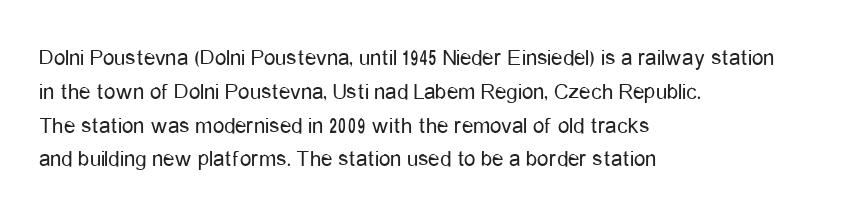
Just letters on the line, the space beneath them empty. Evenly set lines give the paragraph a standard silhouette. Heft: none added — not bold. Notice how the passage keeps a crisp vertical edge on the left only. No extra tracking has been applied to these lines. A roman cut, with each character standing at attention.
